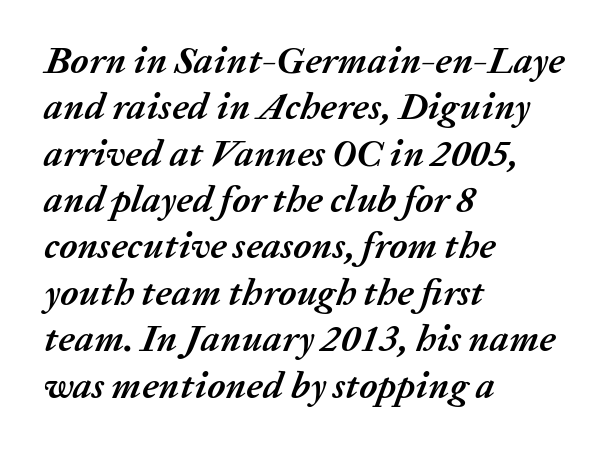
The image shows 38 px semibold type, italic (leaning right); set left-aligned, line spacing 1.22x, normal letter spacing, not underlined; medium stroke contrast and a medium x-height.
